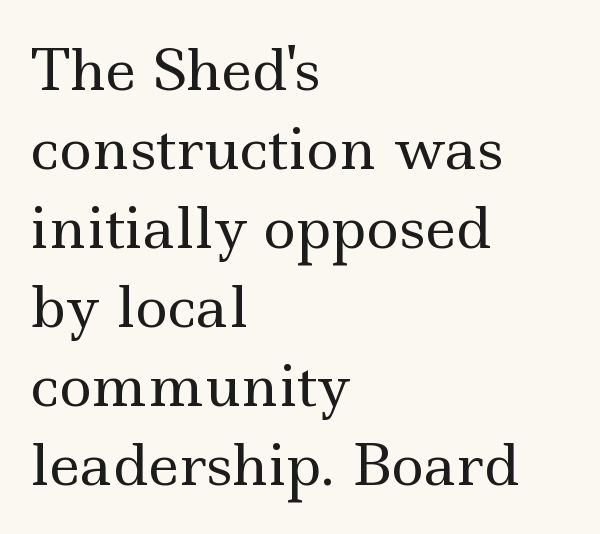
Q: Is the text bold? A: No.
Q: Is the text italic (slanted)? A: No, it is upright.
Q: Is the typeface a serif or a sans-serif typeface? A: Serif.
Q: Is the text underlined? A: No.
Q: How is the paragraph aligned? A: Left-aligned.
Q: Is the spacing between letters normal or unusually wide? A: Normal.
Q: Is the spacing between lines tight, normal or loose? A: Normal.
Q: Width (condensed, normal, or wide)? A: Wide.
Q: x-height? A: Small.
Q: Monospaced? A: No.
